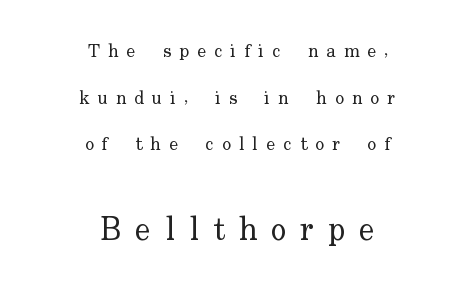
{"serif": "yes", "italic": "no", "bold": "no", "weight": "regular", "width": "normal", "stroke_contrast": "low", "x_height": "small", "monospaced": "no", "underline": "no", "align": "center", "line_spacing": "loose", "line_spacing_ratio": 2.45, "letter_spacing": "wide", "letter_spacing_em": 0.42, "larger_block": "second", "size_ratio": 1.74, "glyph_px": 33}
